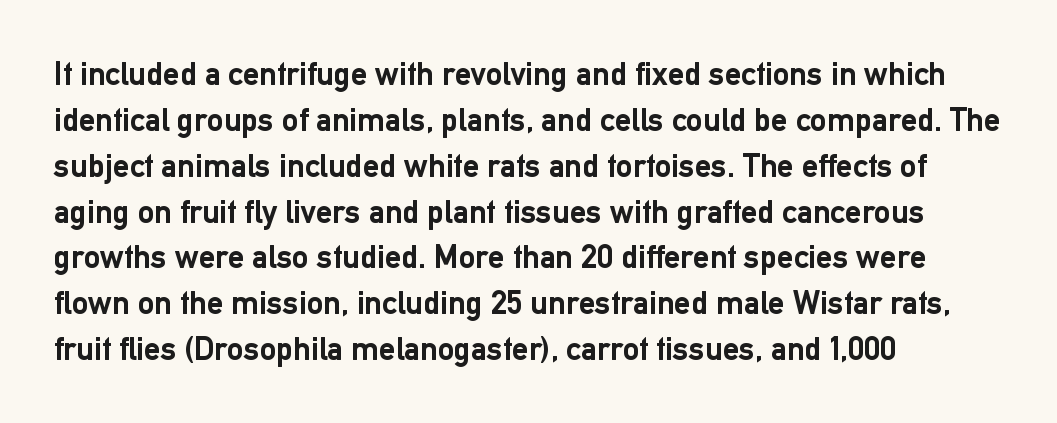
Q: Is the text bold? A: Yes.
Q: Is the text italic (slanted)? A: No, it is upright.
Q: Is the typeface a serif or a sans-serif typeface? A: Sans-serif.
Q: Is the text underlined? A: No.
Q: How is the paragraph aligned? A: Left-aligned.
Q: Is the spacing between letters normal or unusually wide? A: Normal.
Q: Is the spacing between lines tight, normal or loose? A: Normal.
Q: Width (condensed, normal, or wide)? A: Normal.
Q: Stroke contrast? A: Low.
Q: x-height? A: Medium.
Q: Monospaced? A: No.
